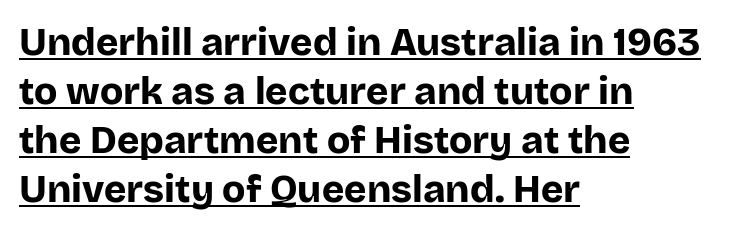
The lines in this sample share a left origin and differ only in where they stop. Compared with typical paragraphs, the rows here are spaced about the same. Varying glyph widths throughout — classic text-font behaviour. The glyphs have the mass of a bold cut. Check the space under the baseline: a stroke is drawn there. Rendered with straight, roman letterforms.
